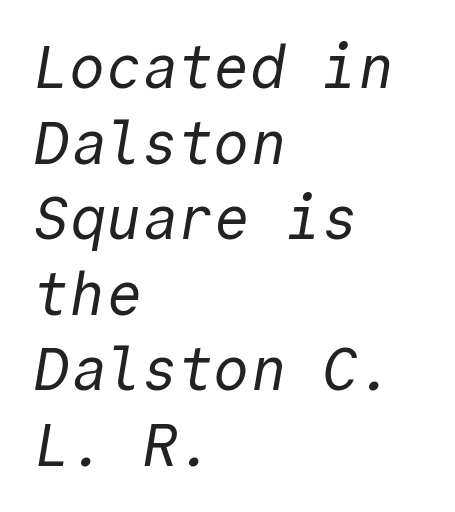
The image shows 60 px regular-weight sans-serif type, monospaced; set left-aligned, normal line spacing (1.26x), normal letter spacing, not underlined; a medium x-height.
